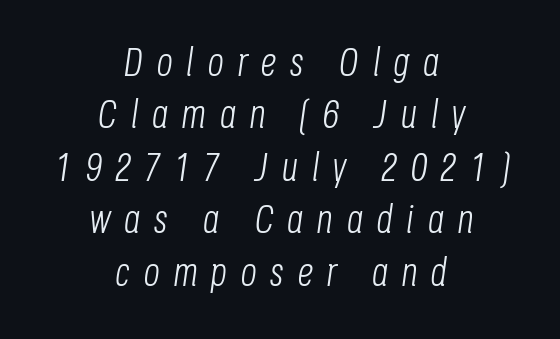
{"italic": "yes", "lean": "right", "slant_degrees": 8, "bold": "no", "weight": "light", "width": "condensed", "stroke_contrast": "low", "x_height": "large", "monospaced": "no", "underline": "no", "align": "center", "line_spacing": "normal", "line_spacing_ratio": 1.31, "letter_spacing": "wide", "letter_spacing_em": 0.33, "glyph_px": 40}
